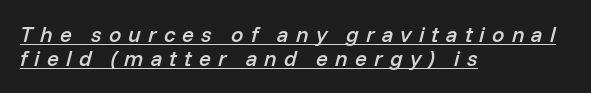
The sample has been set in demibold, a notch under bold. Slant detected: the letters are inclined. Students, observe: this is what under-led, compact text looks like. A rule runs beneath these lines of type. These lines are set flush left with a ragged right edge. The face used here is rendered with a markedly widened letterfit.
